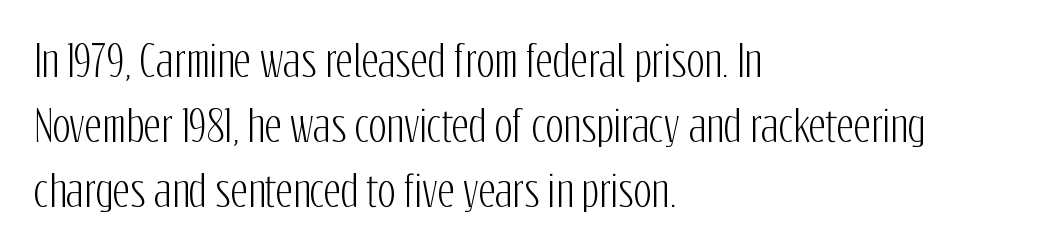
The image shows 42 px condensed sans-serif type, upright; set left-aligned, normal line spacing (1.55x), normal letter spacing, not underlined; low stroke contrast and a medium x-height.
